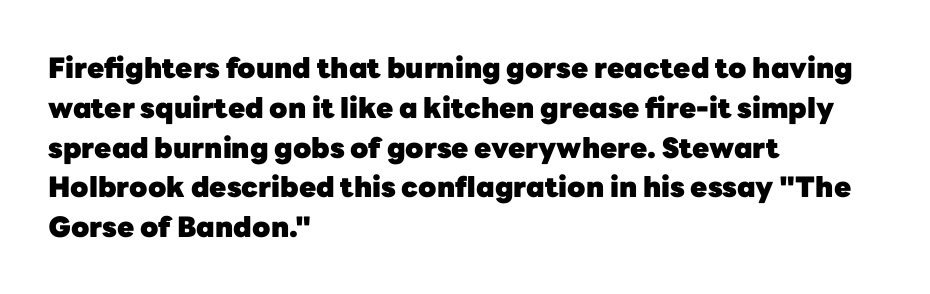
The image shows 28 px heavy sans-serif type, upright; set left-aligned, normal line spacing (1.42x), normal letter spacing, not underlined; low stroke contrast and a medium x-height.
